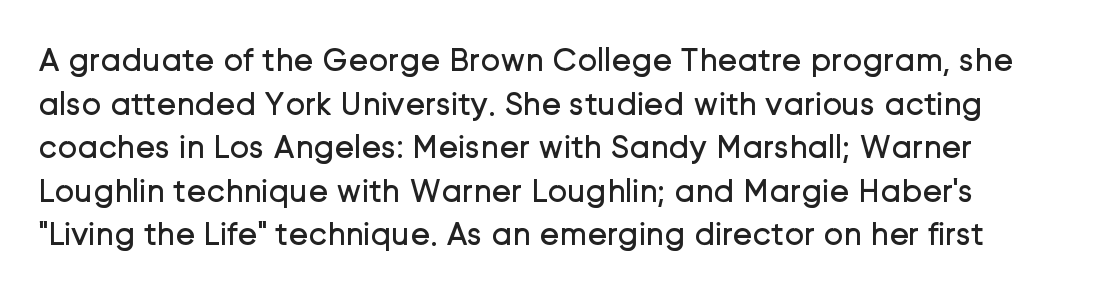
The image shows 33 px regular-weight sans-serif type, upright; set normal line spacing (1.32x), normal letter spacing, not underlined; low stroke contrast and a medium x-height.
